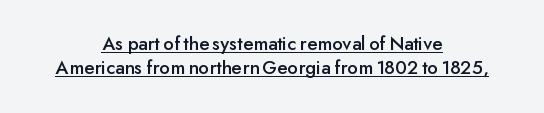
A typographer would call this underscored text. There is no visible air inserted between adjacent glyphs. Notice how the passage keeps no hard edge, just a central spine. Posture: straight, roman, zero tilt.
